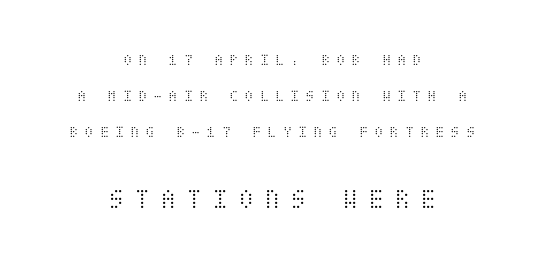
{"italic": "no", "bold": "no", "weight": "light", "width": "condensed", "stroke_contrast": "medium", "x_height": "large", "underline": "no", "align": "center", "line_spacing": "loose", "line_spacing_ratio": 2.12, "letter_spacing": "wide", "letter_spacing_em": 0.35, "larger_block": "second", "size_ratio": 1.71, "glyph_px": 29}
